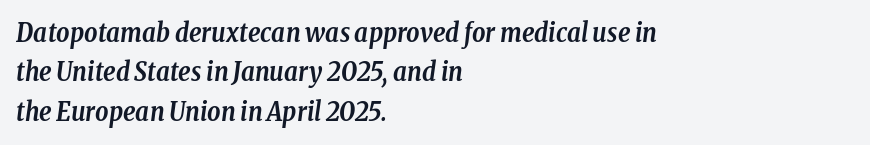
{"italic": "yes", "lean": "right", "slant_degrees": 8, "bold": "yes", "underline": "no", "align": "left", "line_spacing": "normal", "line_spacing_ratio": 1.51, "letter_spacing": "normal", "letter_spacing_em": 0.0, "glyph_px": 26}
